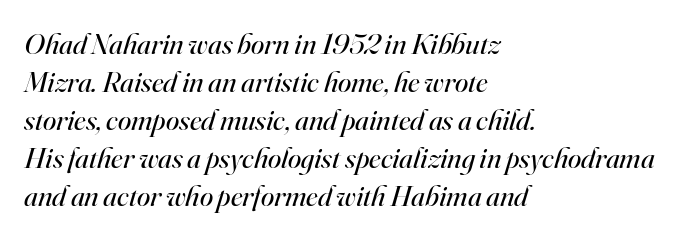
{"serif": "yes", "italic": "yes", "lean": "right", "slant_degrees": 16, "bold": "no", "weight": "regular", "width": "normal", "stroke_contrast": "high", "x_height": "small", "monospaced": "no", "underline": "no", "align": "left", "line_spacing": "normal", "line_spacing_ratio": 1.27, "letter_spacing": "normal", "letter_spacing_em": 0.0, "glyph_px": 30}
